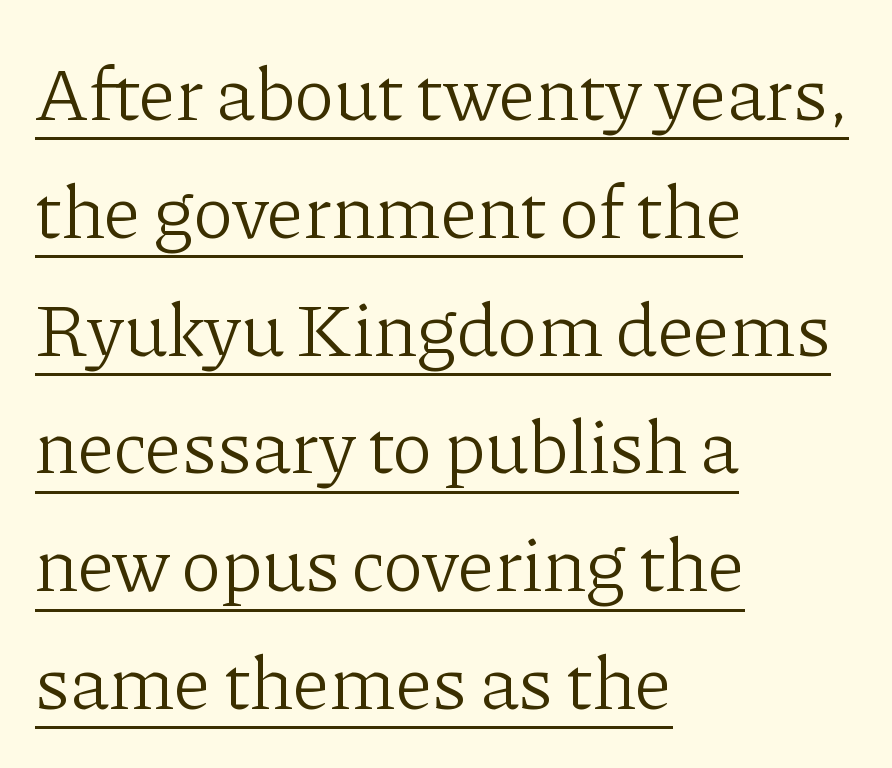
Q: Is the text bold? A: No.
Q: Is the text italic (slanted)? A: No, it is upright.
Q: Is the typeface a serif or a sans-serif typeface? A: Serif.
Q: Is the text underlined? A: Yes.
Q: How is the paragraph aligned? A: Left-aligned.
Q: Is the spacing between letters normal or unusually wide? A: Normal.
Q: Is the spacing between lines tight, normal or loose? A: Normal.
Q: Width (condensed, normal, or wide)? A: Normal.
Q: Stroke contrast? A: Low.
Q: x-height? A: Medium.
Q: Monospaced? A: No.
